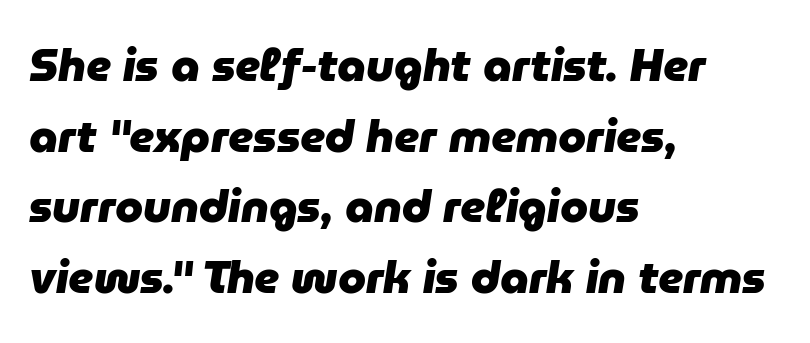
The image shows 45 px heavy type, italic (leaning right); set left-aligned, normal line spacing (1.57x), normal letter spacing, not underlined; low stroke contrast and a medium x-height.
